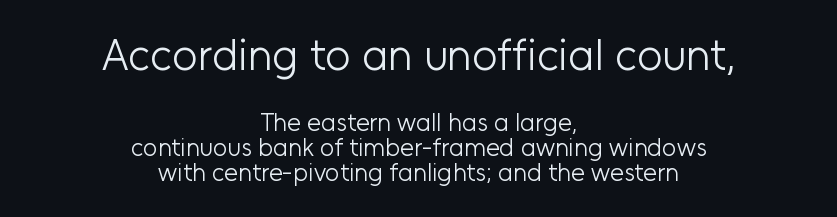
The image shows 44 px light sans-serif type, upright; set centered, tight line spacing (1.0x), normal letter spacing, not underlined; the first (top) block is 1.76x larger; low stroke contrast and a medium x-height.
